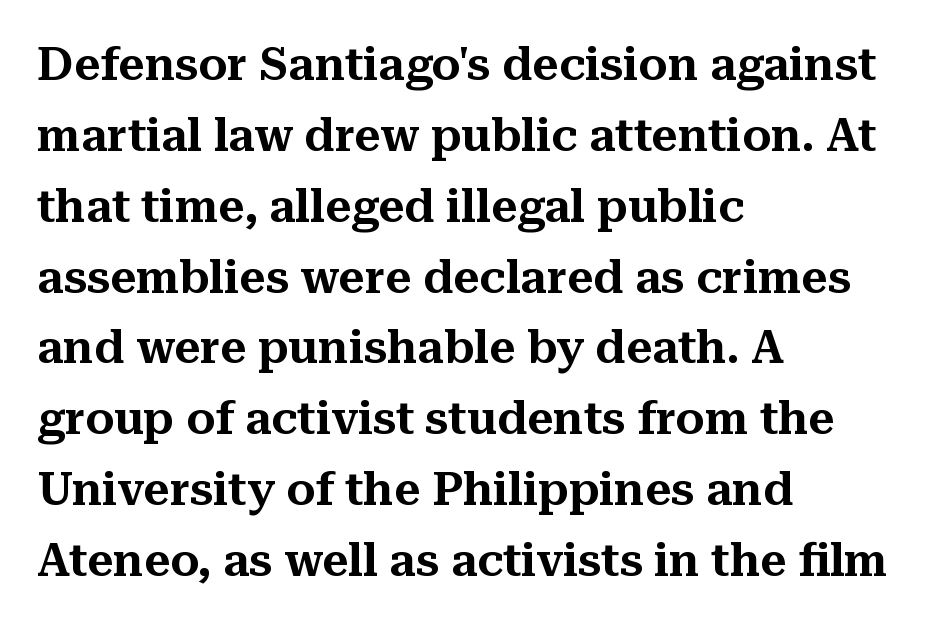
The image shows 46 px serif type, upright; set left-aligned, normal line spacing (1.54x), normal letter spacing, not underlined; medium stroke contrast and a medium x-height.
